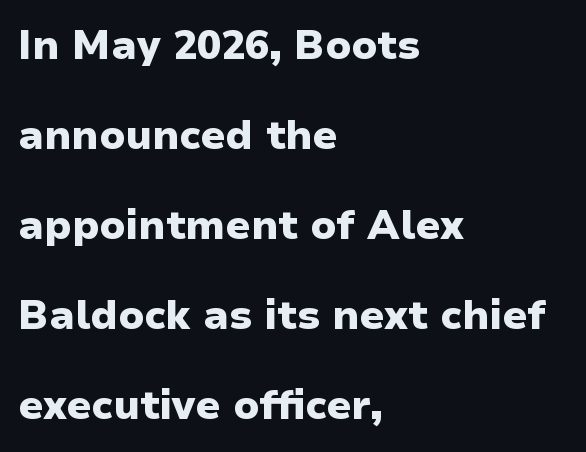
{"serif": "no", "italic": "no", "bold": "yes", "weight": "heavy", "width": "normal", "stroke_contrast": "low", "x_height": "medium", "monospaced": "no", "underline": "no", "align": "left", "line_spacing": "loose", "line_spacing_ratio": 2.25, "letter_spacing": "normal", "letter_spacing_em": 0.0, "glyph_px": 40}
